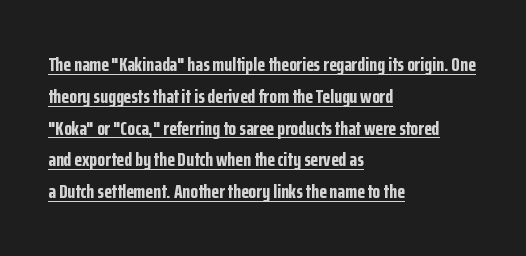
The image shows 20 px bold type, upright; set left-aligned, normal line spacing (1.59x), normal letter spacing, underlined.
